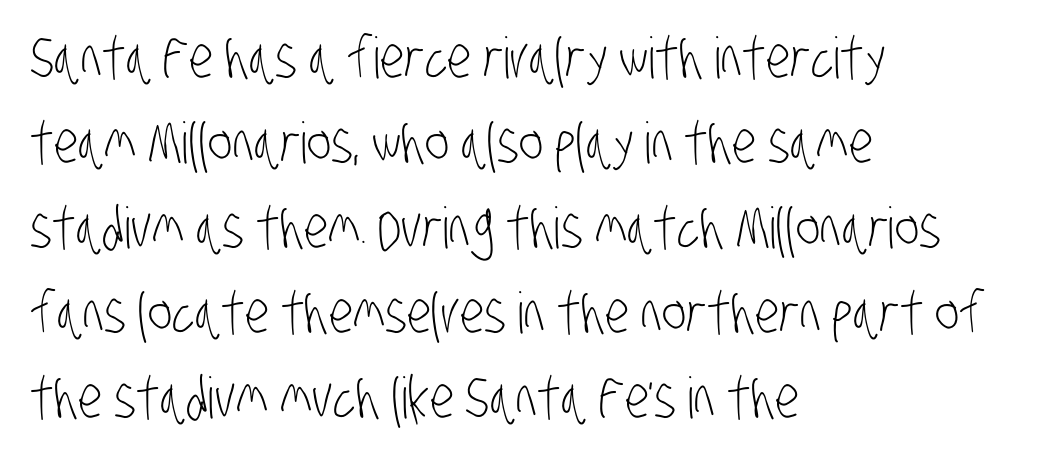
Examine the stroke ends and you'll find no serifs. The letters advance in unequal steps, a hallmark of proportional type. The ragged edge is on the right, which tells us the setting is flush left. Glance below the letters and you will spot only blank space.
